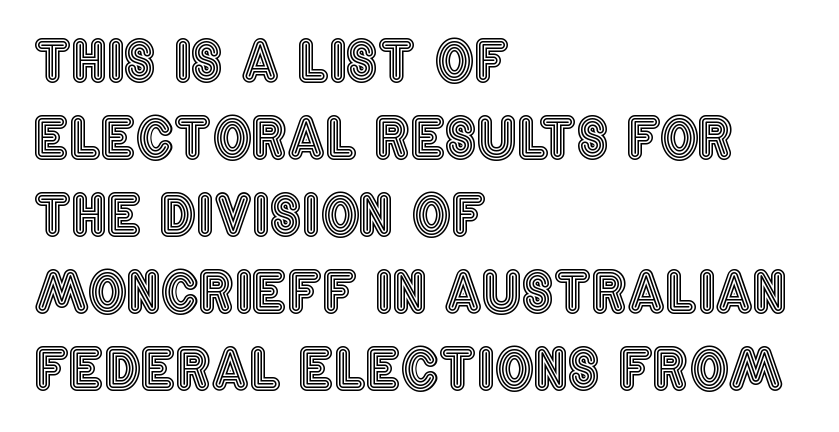
Q: Is the text italic (slanted)? A: No, it is upright.
Q: Is the text underlined? A: No.
Q: How is the paragraph aligned? A: Left-aligned.
Q: Is the spacing between letters normal or unusually wide? A: Normal.
Q: Is the spacing between lines tight, normal or loose? A: Normal.
Q: Width (condensed, normal, or wide)? A: Condensed.
Q: x-height? A: Large.
Q: Monospaced? A: No.
